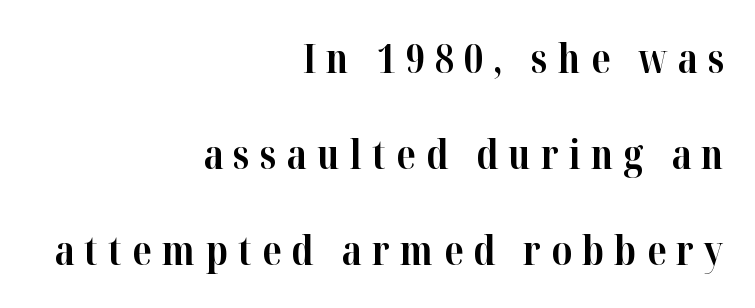
In CSS terms this would be text-align: right. These lines have a slow, spaced-out rhythm from letter to letter. This rendering employs a face with finishing strokes, i.e., a serif. Notice the wide empty band between every row — that's loose leading.
